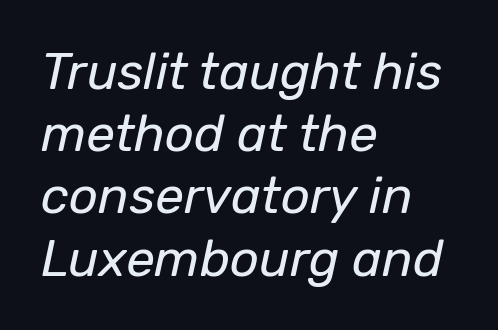
Q: Is the text bold? A: No.
Q: Is the text italic (slanted)? A: Yes, it leans right by about 12 degrees.
Q: Is the text underlined? A: No.
Q: How is the paragraph aligned? A: Left-aligned.
Q: Is the spacing between letters normal or unusually wide? A: Normal.
Q: Width (condensed, normal, or wide)? A: Normal.
Q: Stroke contrast? A: Low.
Q: x-height? A: Medium.
Q: Monospaced? A: No.
